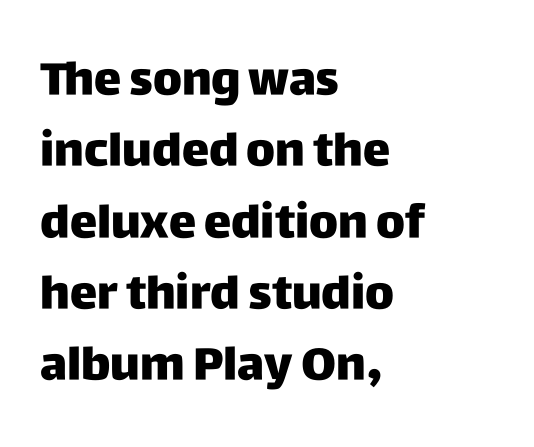
The passage shown has conventional tracking throughout. Nope, not italic — everything's standing straight. This rendering uses left alignment, leaving the right contour irregular. The text was rendered using a sans face with plain stroke endings. Decoration check: the copy has no underline.
